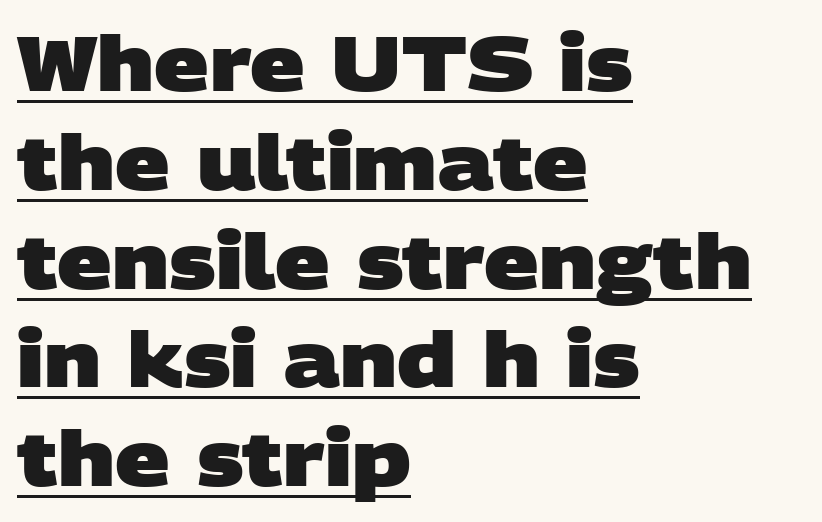
{"serif": "no", "bold": "yes", "weight": "heavy", "width": "wide", "stroke_contrast": "low", "x_height": "large", "monospaced": "no", "underline": "yes", "align": "left", "line_spacing": "normal", "line_spacing_ratio": 1.3, "letter_spacing": "normal", "letter_spacing_em": 0.0, "glyph_px": 76}
